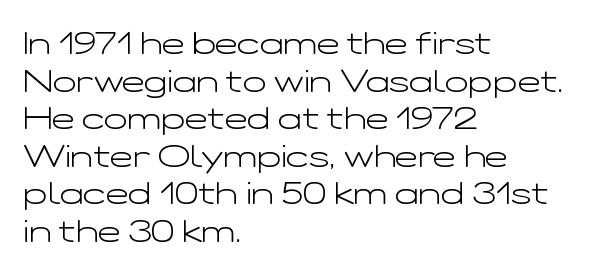
{"serif": "no", "italic": "no", "bold": "no", "weight": "light", "width": "wide", "stroke_contrast": "low", "x_height": "medium", "monospaced": "no", "underline": "no", "align": "left", "line_spacing_ratio": 1.21, "letter_spacing": "normal", "letter_spacing_em": 0.0, "glyph_px": 31}
